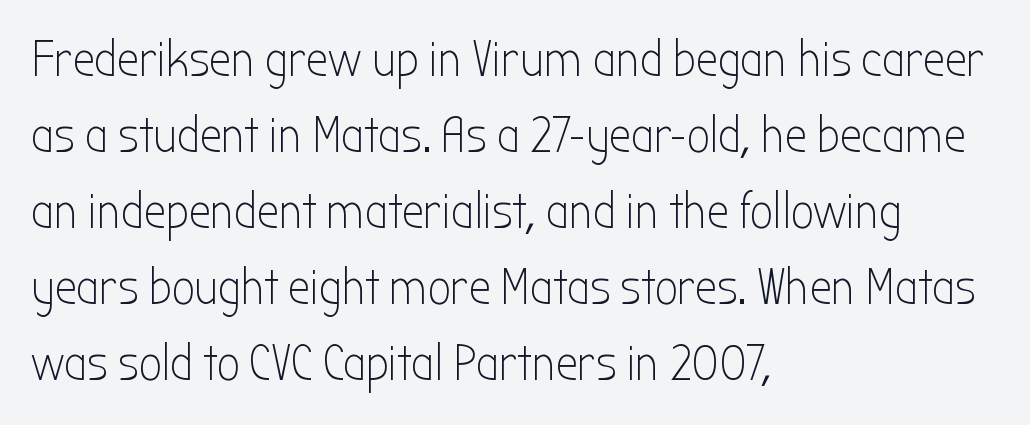
Q: Is the text bold? A: No.
Q: Is the text italic (slanted)? A: No, it is upright.
Q: Is the typeface a serif or a sans-serif typeface? A: Sans-serif.
Q: Is the text underlined? A: No.
Q: How is the paragraph aligned? A: Left-aligned.
Q: Is the spacing between letters normal or unusually wide? A: Normal.
Q: Is the spacing between lines tight, normal or loose? A: Normal.
Q: Width (condensed, normal, or wide)? A: Condensed.
Q: Stroke contrast? A: Low.
Q: x-height? A: Medium.
Q: Monospaced? A: No.
